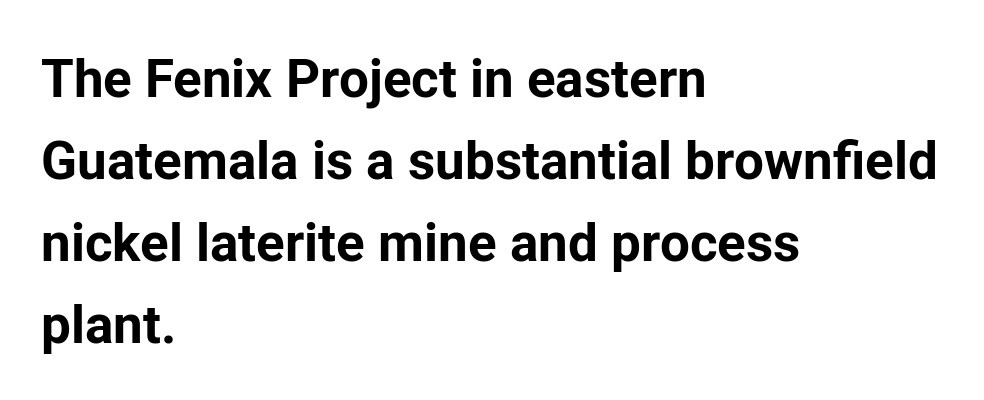
The image shows 53 px bold sans-serif type, upright; set left-aligned, normal line spacing (1.55x), normal letter spacing, not underlined; low stroke contrast and a medium x-height.
